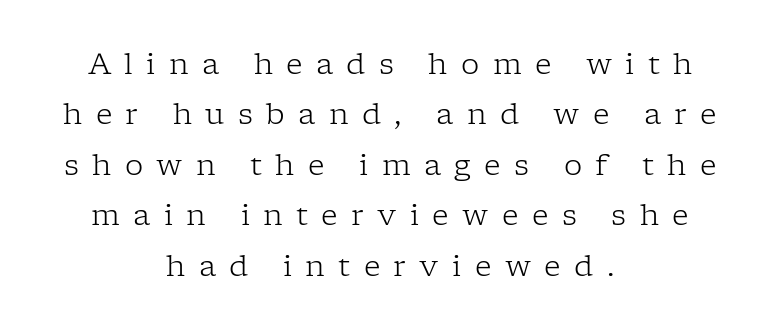
These lines have a slow, spaced-out rhythm from letter to letter. If you folded the block vertically in half, each line would mirror itself in length. Check where the strokes stop: tiny serifs finish them off. Letters have the restrained weight of plain body copy at most. This sample uses an upright cut, with every glyph sitting square on the baseline. The rendering uses natural spacing where letterforms have individual widths.
